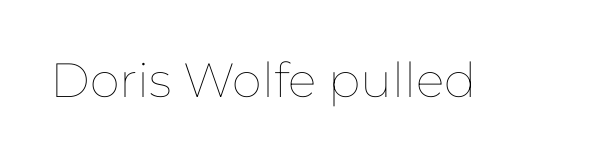
The image shows 48 px thin type, upright; set normal letter spacing, not underlined; low stroke contrast and a medium x-height.
